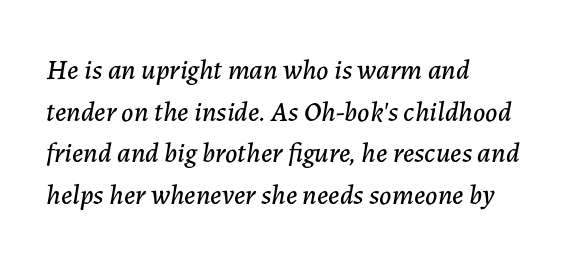
The image shows 28 px text type, italic (leaning right); set left-aligned, normal line spacing (1.49x), normal letter spacing, not underlined; low stroke contrast and a medium x-height.
